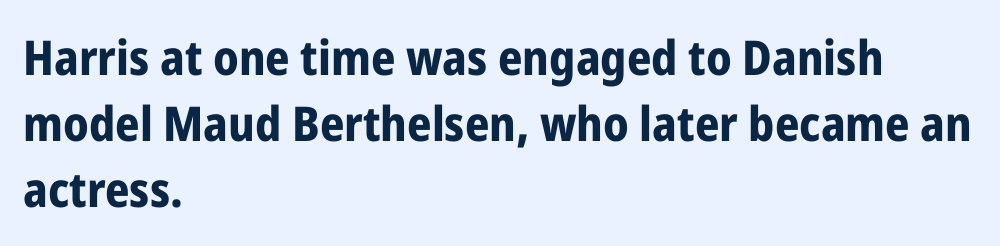
{"serif": "no", "italic": "no", "bold": "yes", "weight": "bold", "width": "condensed", "stroke_contrast": "low", "x_height": "medium", "monospaced": "no", "underline": "no", "align": "left", "line_spacing": "normal", "line_spacing_ratio": 1.38, "letter_spacing": "normal", "letter_spacing_em": 0.0, "glyph_px": 48}
